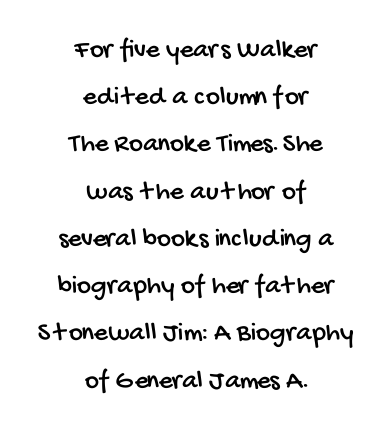
Underlining? Definitely not there. Inter-character spacing is left at the font's built-in metrics. The text block is weighted toward neither margin, spreading evenly from the middle.
